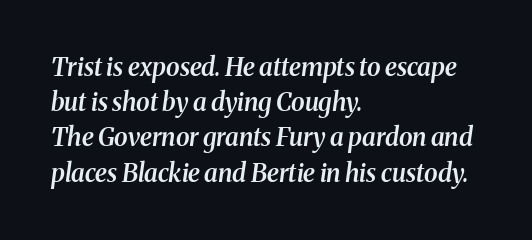
The image shows 25 px text type, italic (leaning right); set left-aligned, normal line spacing (1.41x), normal letter spacing, not underlined.
